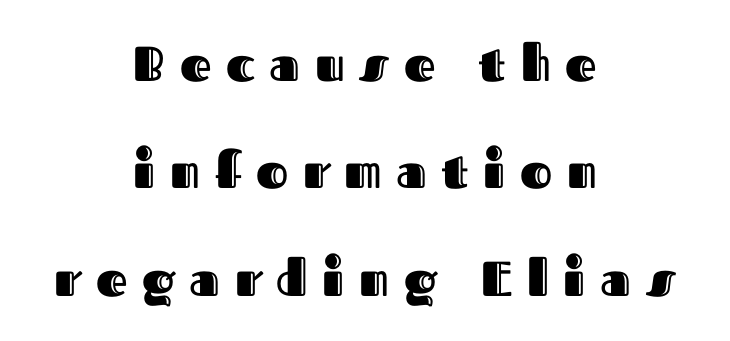
The image shows 49 px text type, upright; set centered, loose line spacing (2.19x), unusually wide letter spacing (+0.3 em), not underlined; a medium x-height.
